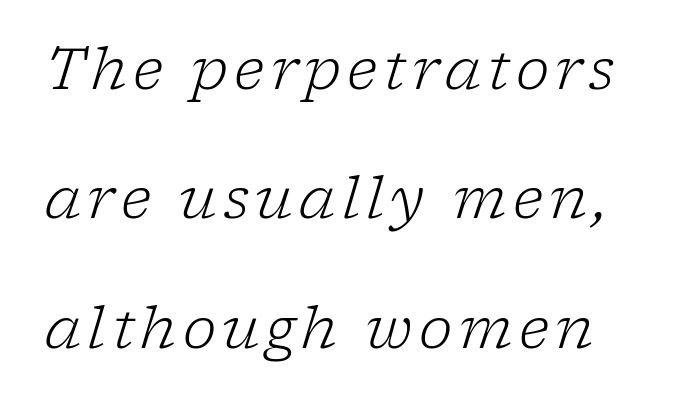
The image shows 57 px light serif type, italic (leaning right); set loose line spacing (2.27x), not underlined; low stroke contrast and a medium x-height.
